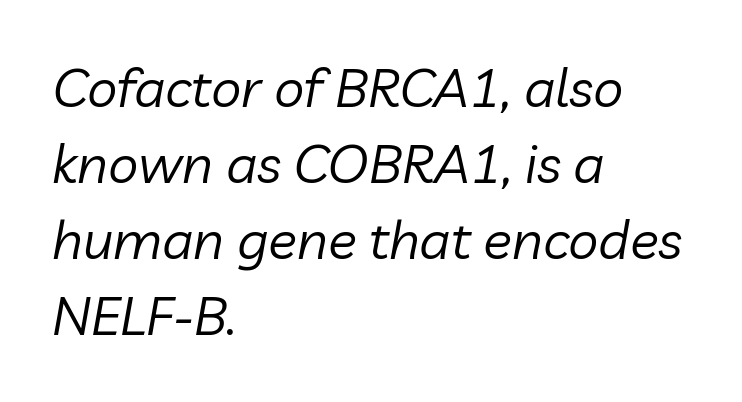
Nothing heavy about these letters — not bold at all. Does the leading feel generous? No, just average. Check under the words: just untouched page. Each word holds together tightly as a unit, with standard inter-letter gaps.
